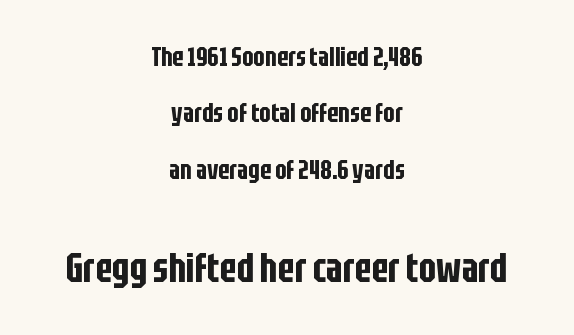
The image shows 41 px condensed sans-serif type, upright; set centered, loose line spacing (2.09x), normal letter spacing, not underlined; the second (bottom) block is 1.52x larger; low stroke contrast and a large x-height.
